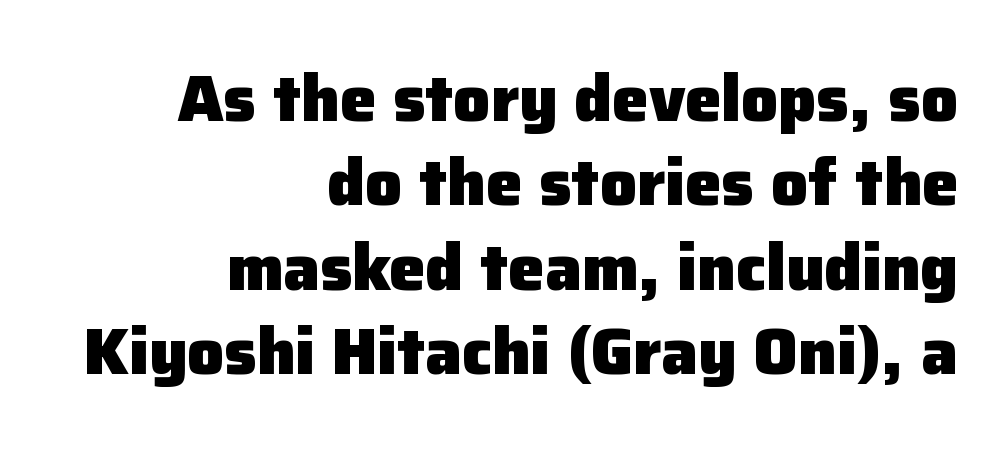
Q: Is the text bold? A: Yes.
Q: Is the text italic (slanted)? A: No, it is upright.
Q: Is the typeface a serif or a sans-serif typeface? A: Sans-serif.
Q: Is the text underlined? A: No.
Q: How is the paragraph aligned? A: Right-aligned.
Q: Is the spacing between letters normal or unusually wide? A: Normal.
Q: Is the spacing between lines tight, normal or loose? A: Normal.
Q: Width (condensed, normal, or wide)? A: Normal.
Q: Stroke contrast? A: Low.
Q: x-height? A: Medium.
Q: Monospaced? A: No.
